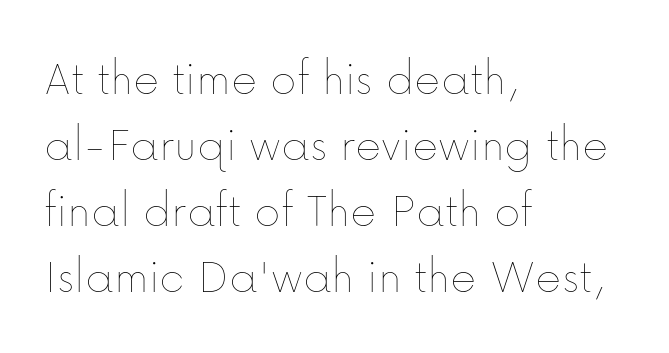
{"italic": "no", "bold": "no", "weight": "thin", "width": "normal", "stroke_contrast": "low", "x_height": "medium", "monospaced": "no", "underline": "no", "align": "left", "line_spacing": "normal", "line_spacing_ratio": 1.32, "letter_spacing": "normal", "letter_spacing_em": 0.0, "glyph_px": 50}
